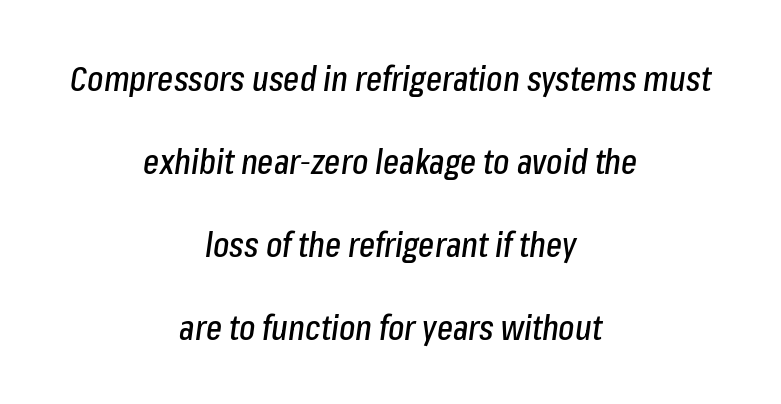
{"italic": "yes", "lean": "right", "slant_degrees": 8, "width": "condensed", "stroke_contrast": "low", "x_height": "medium", "monospaced": "no", "underline": "no", "align": "center", "line_spacing": "loose", "line_spacing_ratio": 2.44, "letter_spacing": "normal", "letter_spacing_em": 0.0, "glyph_px": 34}
